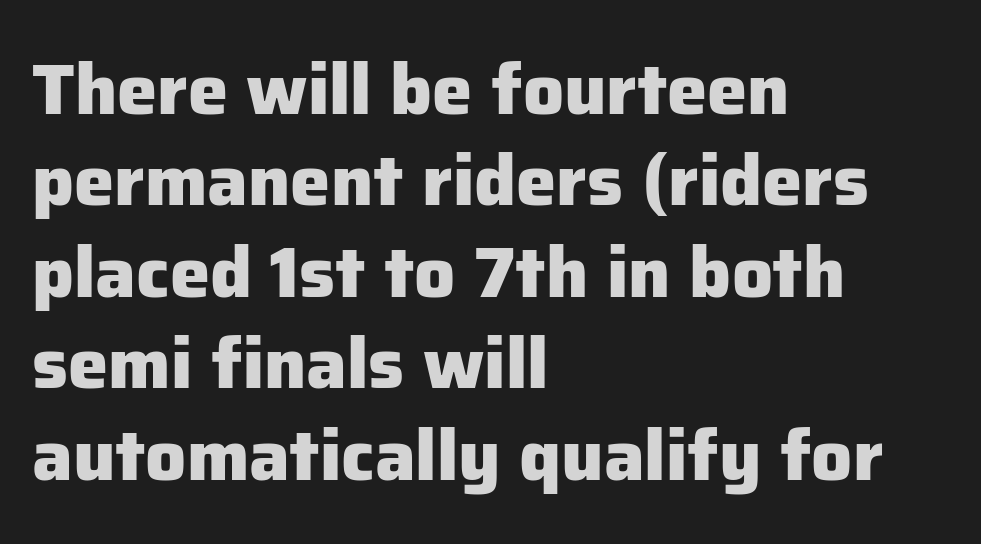
{"serif": "no", "italic": "no", "bold": "yes", "weight": "heavy", "width": "normal", "stroke_contrast": "low", "x_height": "medium", "monospaced": "no", "underline": "no", "align": "left", "line_spacing": "normal", "line_spacing_ratio": 1.27, "letter_spacing": "normal", "letter_spacing_em": 0.0, "glyph_px": 72}
